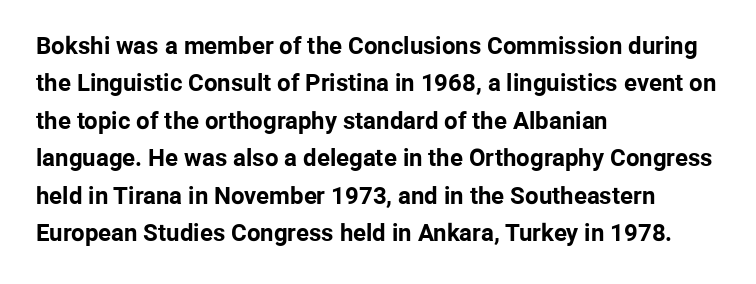
{"italic": "no", "bold": "yes", "underline": "no", "align": "left", "line_spacing": "normal", "line_spacing_ratio": 1.56, "letter_spacing": "normal", "letter_spacing_em": 0.0, "glyph_px": 24}
